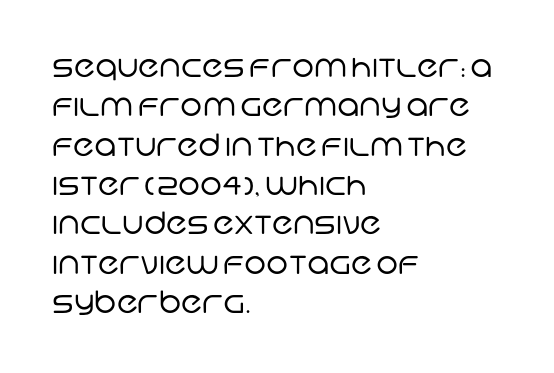
{"serif": "no", "bold": "no", "weight": "regular", "width": "normal", "stroke_contrast": "low", "x_height": "large", "monospaced": "no", "underline": "no", "align": "left", "line_spacing": "normal", "line_spacing_ratio": 1.27, "letter_spacing": "normal", "letter_spacing_em": 0.0, "glyph_px": 31}
